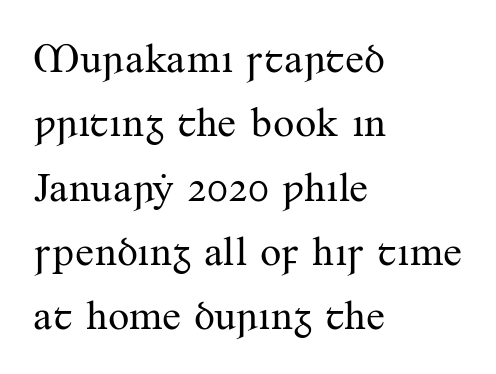
Q: Is the text bold? A: No.
Q: Is the text italic (slanted)? A: No, it is upright.
Q: Is the typeface a serif or a sans-serif typeface? A: Serif.
Q: Is the text underlined? A: No.
Q: How is the paragraph aligned? A: Left-aligned.
Q: Is the spacing between letters normal or unusually wide? A: Normal.
Q: Is the spacing between lines tight, normal or loose? A: Normal.
Q: Width (condensed, normal, or wide)? A: Normal.
Q: Stroke contrast? A: Medium.
Q: x-height? A: Small.
Q: Monospaced? A: No.
